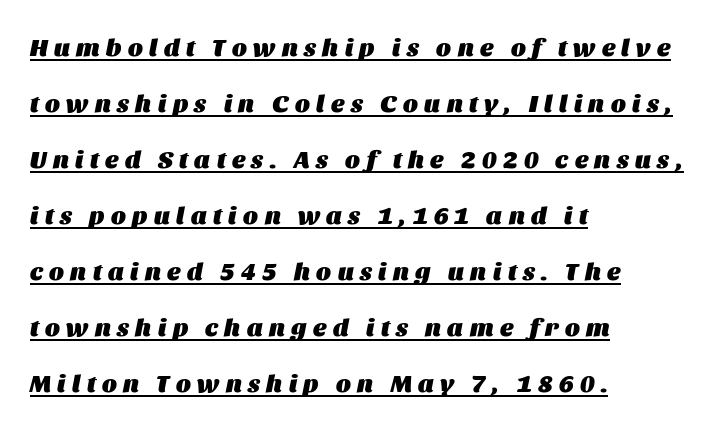
{"italic": "yes", "lean": "right", "slant_degrees": 11, "bold": "yes", "underline": "yes", "align": "left", "line_spacing": "loose", "line_spacing_ratio": 2.24, "letter_spacing": "wide", "letter_spacing_em": 0.26, "glyph_px": 25}
